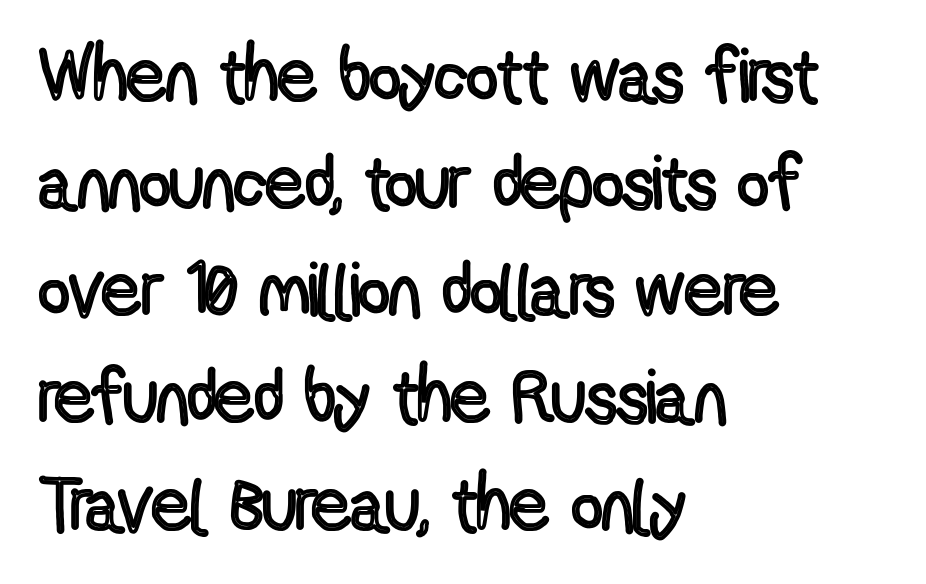
The tracking reads as untouched default to a designer's eye. Nope, not italic — everything's standing straight. Quick note: interline space is typical. The typesetter chose a ragged-right arrangement here.
